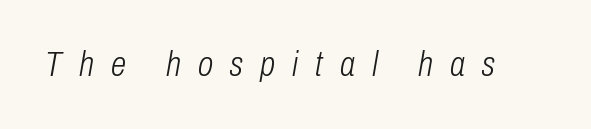
A typesetter would mark this as italic. The baseline area is clear. Loose tracking; the words dissolve into strings of separated letters. This sample has the flowing, uneven cadence of proportional lettering. Summary of weight: not heavy and not bold.
